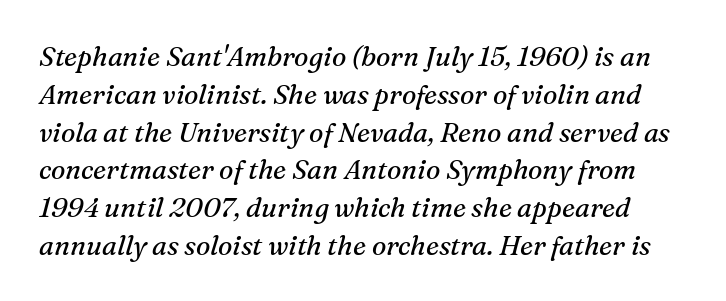
Is there much room between lines? A standard amount, neither cramped nor airy. The letters look calm and open, with moderate or lighter stems. The passage shown has conventional tracking throughout. A typesetter would mark this as italic. The foot of each line stays bare and open.
